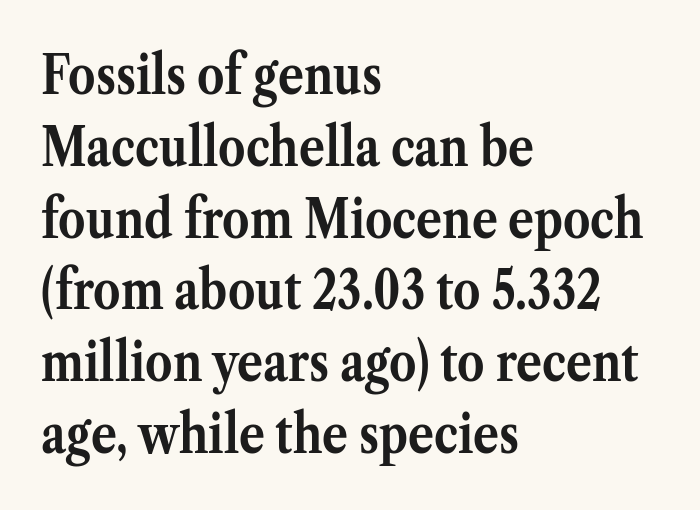
Q: Is the text bold? A: Yes.
Q: Is the text italic (slanted)? A: No, it is upright.
Q: Is the typeface a serif or a sans-serif typeface? A: Serif.
Q: Is the text underlined? A: No.
Q: How is the paragraph aligned? A: Left-aligned.
Q: Is the spacing between letters normal or unusually wide? A: Normal.
Q: Is the spacing between lines tight, normal or loose? A: Normal.
Q: Width (condensed, normal, or wide)? A: Normal.
Q: Stroke contrast? A: Medium.
Q: x-height? A: Medium.
Q: Monospaced? A: No.
